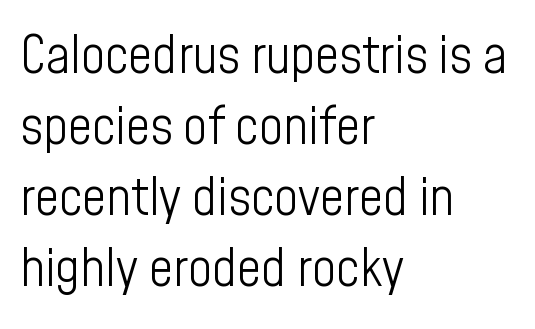
The image shows 53 px light, condensed sans-serif type, upright; set left-aligned, normal line spacing (1.34x), normal letter spacing, not underlined; low stroke contrast and a medium x-height.
